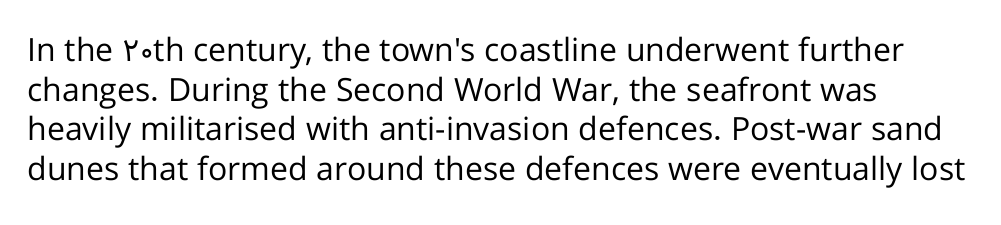
Heft: none added — not bold. A typesetter would mark this as roman, not italic. I'd call this a sans setting — the letters go barefoot. The paragraph has a hard left edge and a soft right edge.
